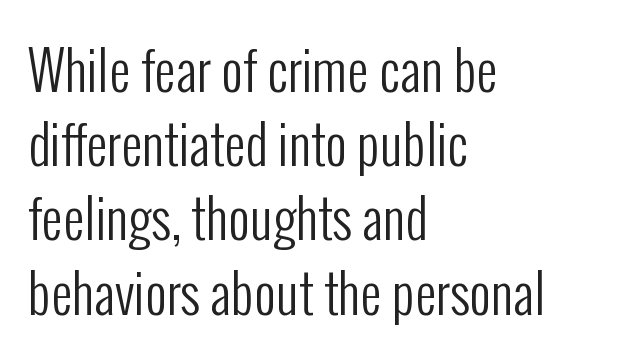
The image shows 53 px regular-weight, condensed sans-serif type, upright; set left-aligned, normal line spacing (1.4x), normal letter spacing, not underlined; low stroke contrast and a medium x-height.
